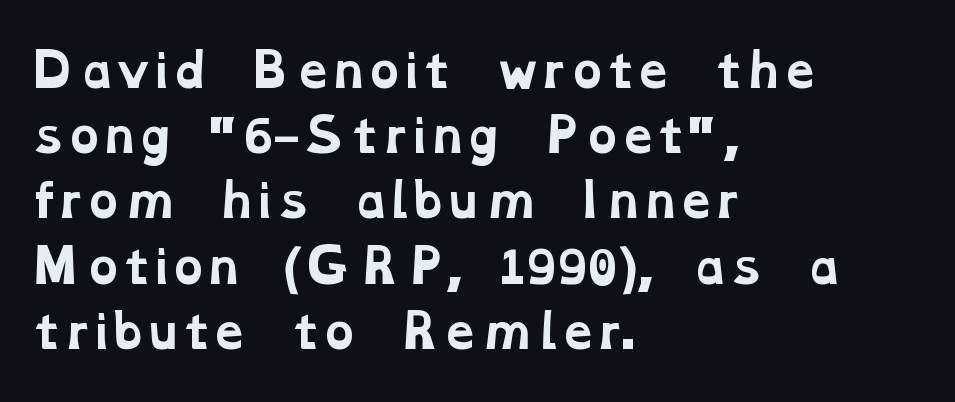
Q: Is the text bold? A: Yes.
Q: Is the typeface a serif or a sans-serif typeface? A: Serif.
Q: Is the text underlined? A: No.
Q: How is the paragraph aligned? A: Left-aligned.
Q: Is the spacing between letters normal or unusually wide? A: Normal.
Q: Is the spacing between lines tight, normal or loose? A: Normal.
Q: Width (condensed, normal, or wide)? A: Wide.
Q: Stroke contrast? A: Low.
Q: x-height? A: Medium.
Q: Monospaced? A: No.
